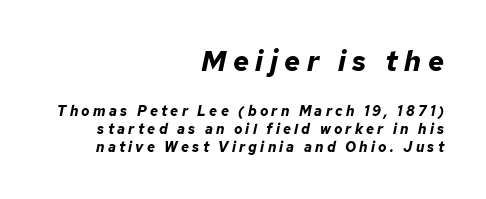
Q: Is the text bold? A: Yes.
Q: Is the text italic (slanted)? A: Yes, it leans right by about 12 degrees.
Q: Is the text underlined? A: No.
Q: How is the paragraph aligned? A: Right-aligned.
Q: Is the spacing between letters normal or unusually wide? A: Unusually wide.
Q: Is the spacing between lines tight, normal or loose? A: Normal.
Q: Which block of text is set in a larger size, the first (top) or the second (bottom)? A: The first (top) one.
Q: Width (condensed, normal, or wide)? A: Normal.
Q: Stroke contrast? A: Low.
Q: x-height? A: Medium.
Q: Monospaced? A: No.
